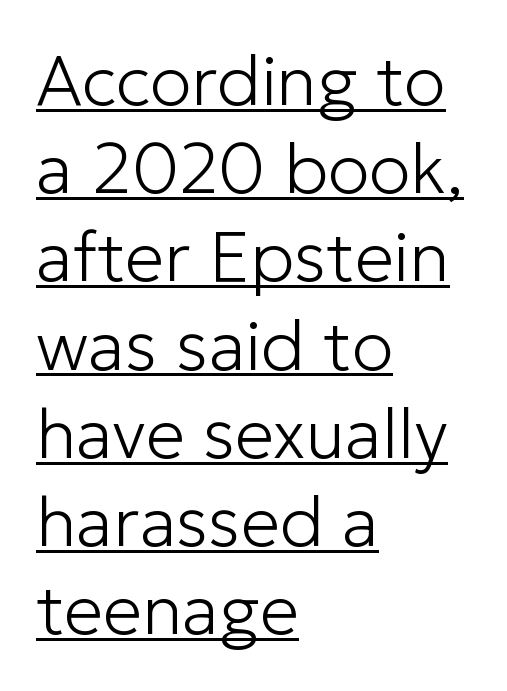
The image shows 70 px light sans-serif type, upright; set left-aligned, normal line spacing (1.26x), normal letter spacing, underlined; low stroke contrast and a medium x-height.
